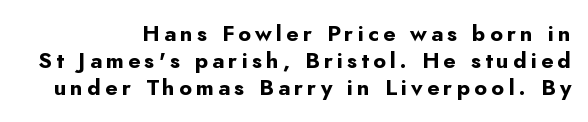
Unlike italic type, these characters show no tilt at all. Is the block centered? No — it sits flush against the right margin. On the weight axis this lands at bold, roughly 700. This rendering features lettering with no underline.
